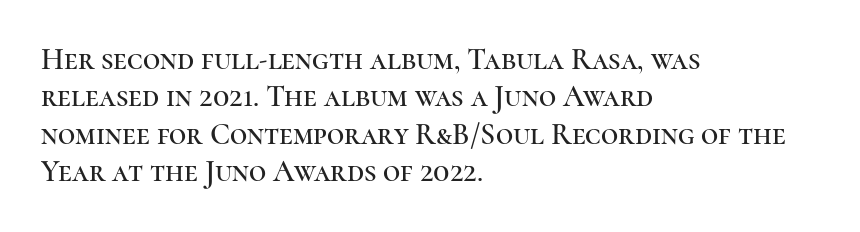
A bare baseline throughout the passage. The passage shown is typed in a proportional face where columns would drift. Font category for this specimen: serif. These lines keep a tight, regular rhythm from letter to letter.
